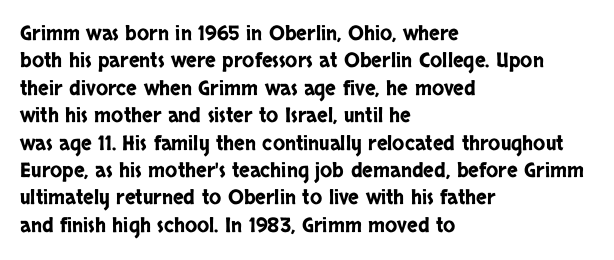
{"italic": "no", "underline": "no", "align": "left", "line_spacing": "normal", "line_spacing_ratio": 1.37, "letter_spacing": "normal", "letter_spacing_em": 0.0, "glyph_px": 20}
